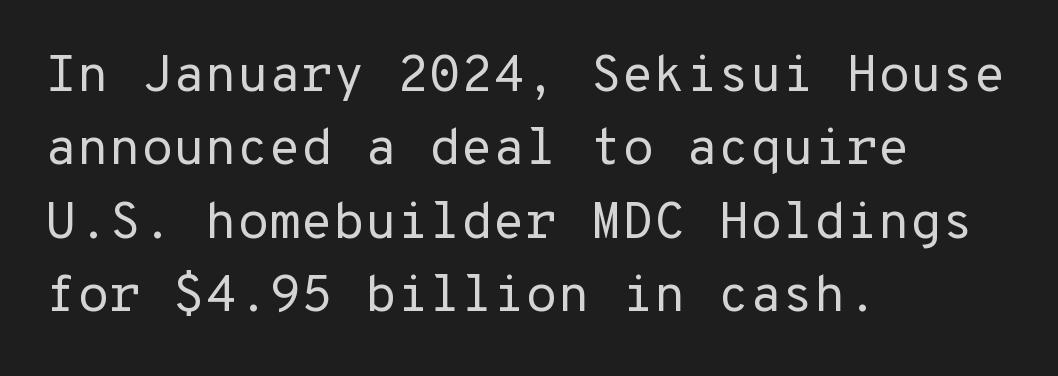
{"serif": "no", "italic": "no", "bold": "no", "weight": "regular", "width": "normal", "stroke_contrast": "low", "x_height": "medium", "underline": "no", "align": "left", "line_spacing": "normal", "line_spacing_ratio": 1.41, "letter_spacing": "normal", "letter_spacing_em": 0.0, "glyph_px": 52}
